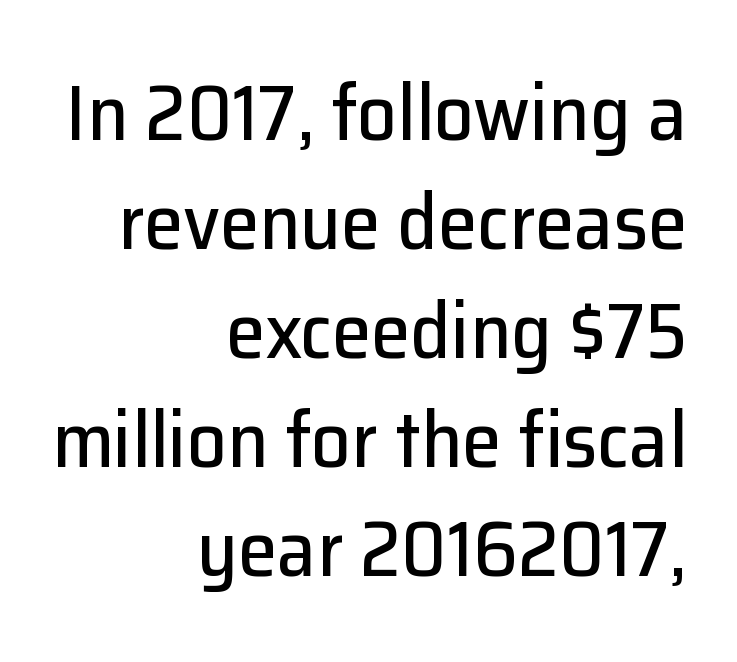
Does the leading feel generous? No, just average. Bare-footed words on every line. Posture: vertical. This sample has the flowing, uneven cadence of proportional lettering. The typesetter chose a ragged-left arrangement here.
